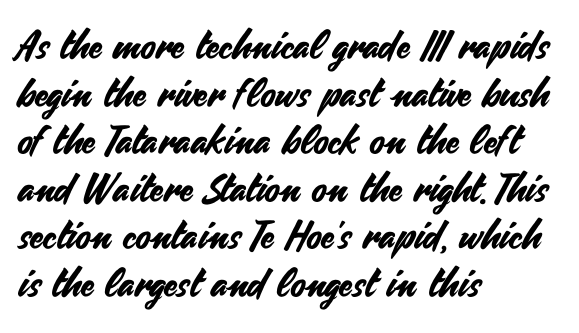
The image shows 39 px sans-serif type; set left-aligned, line spacing 1.22x, normal letter spacing, not underlined; medium stroke contrast and a small x-height.
